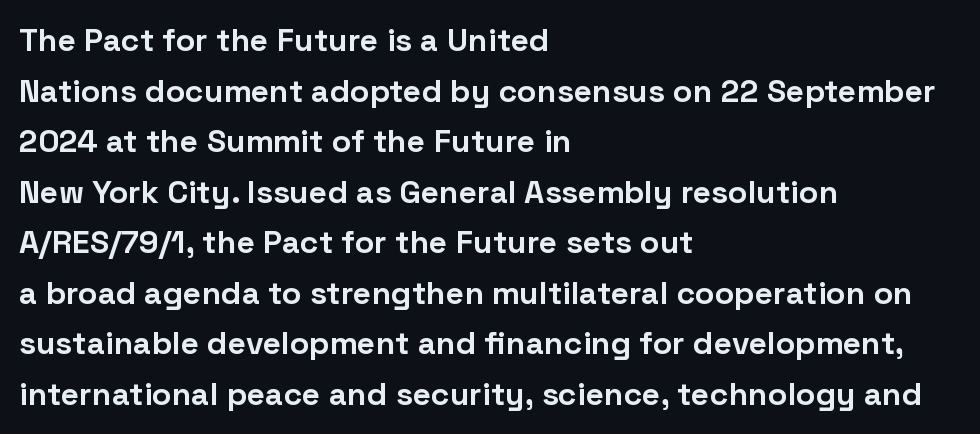
{"serif": "no", "italic": "no", "bold": "yes", "weight": "bold", "width": "normal", "stroke_contrast": "low", "x_height": "medium", "monospaced": "no", "underline": "no", "align": "left", "line_spacing": "normal", "line_spacing_ratio": 1.58, "letter_spacing": "normal", "letter_spacing_em": 0.0, "glyph_px": 32}
